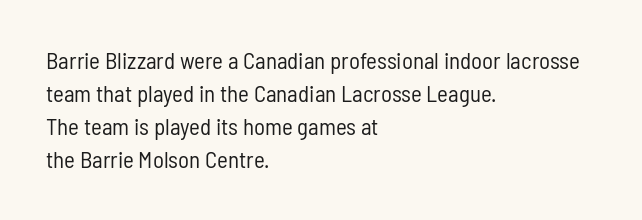
The image shows 23 px text type, upright; set left-aligned, normal line spacing (1.44x), normal letter spacing, not underlined.
